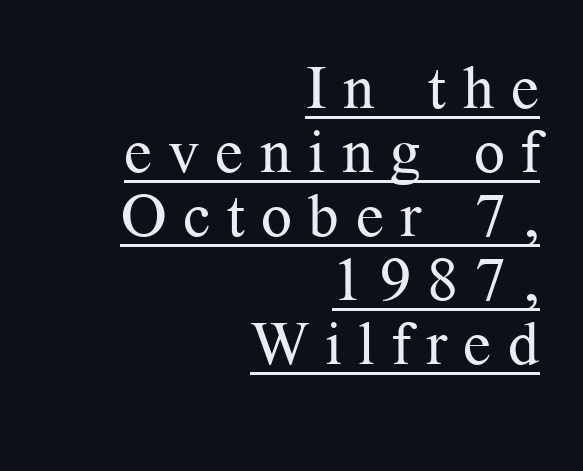
The passage shown is typed in a proportional face where columns would drift. The ragged edge is on the left, which tells us the setting is flush right. The text was rendered using a seriffed face with decorative stroke endings. The sample's only ornament is a line tracing under the words.
